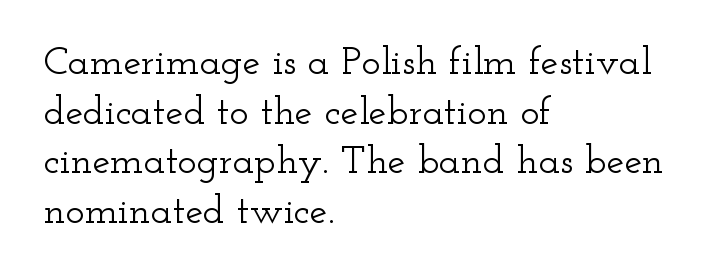
The image shows 40 px wide serif type, upright; set left-aligned, line spacing 1.24x, normal letter spacing, not underlined; low stroke contrast and a small x-height.
